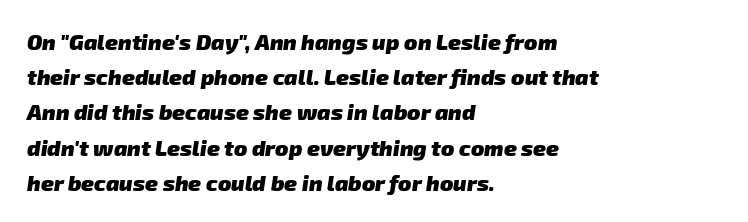
Q: Is the text bold? A: Yes.
Q: Is the text underlined? A: No.
Q: How is the paragraph aligned? A: Left-aligned.
Q: Is the spacing between letters normal or unusually wide? A: Normal.
Q: Is the spacing between lines tight, normal or loose? A: Normal.
